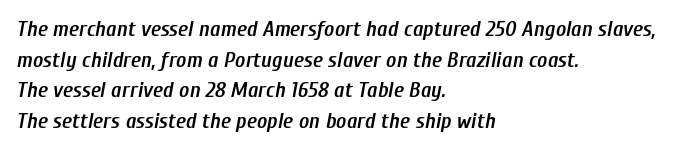
Q: Is the text bold? A: Semi-bold.
Q: Is the text italic (slanted)? A: Yes, it leans right by about 10 degrees.
Q: Is the text underlined? A: No.
Q: How is the paragraph aligned? A: Left-aligned.
Q: Is the spacing between letters normal or unusually wide? A: Normal.
Q: Is the spacing between lines tight, normal or loose? A: Normal.
